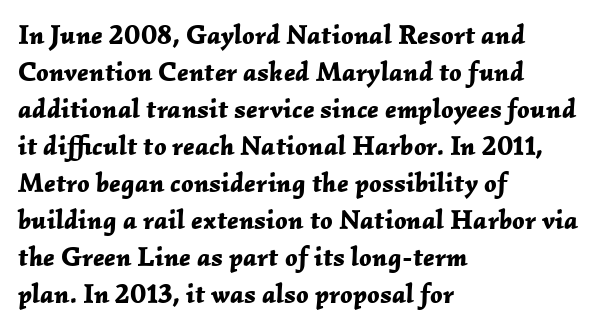
The image shows 27 px bold type, italic (leaning right); set left-aligned, normal line spacing (1.37x), normal letter spacing, not underlined.
